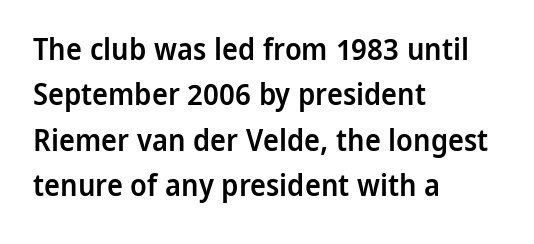
Q: Is the text bold? A: Semi-bold.
Q: Is the text italic (slanted)? A: No, it is upright.
Q: Is the typeface a serif or a sans-serif typeface? A: Sans-serif.
Q: Is the text underlined? A: No.
Q: How is the paragraph aligned? A: Left-aligned.
Q: Is the spacing between letters normal or unusually wide? A: Normal.
Q: Is the spacing between lines tight, normal or loose? A: Normal.
Q: Width (condensed, normal, or wide)? A: Normal.
Q: Stroke contrast? A: Low.
Q: x-height? A: Medium.
Q: Monospaced? A: No.
